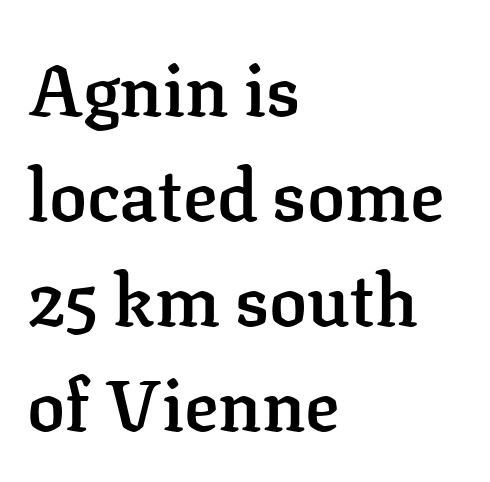
Q: Is the text bold? A: Semi-bold.
Q: Is the text italic (slanted)? A: No, it is upright.
Q: Is the typeface a serif or a sans-serif typeface? A: Serif.
Q: Is the text underlined? A: No.
Q: How is the paragraph aligned? A: Left-aligned.
Q: Is the spacing between letters normal or unusually wide? A: Normal.
Q: Is the spacing between lines tight, normal or loose? A: Normal.
Q: Width (condensed, normal, or wide)? A: Normal.
Q: Stroke contrast? A: Low.
Q: x-height? A: Medium.
Q: Monospaced? A: No.
